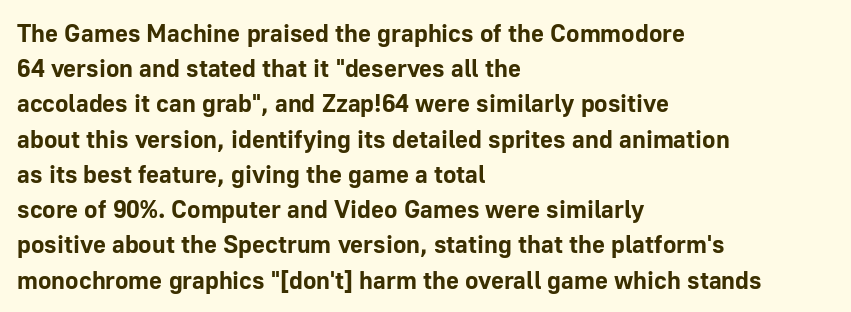
The image shows 25 px bold type, upright; set left-aligned, normal line spacing (1.41x), normal letter spacing, not underlined.
